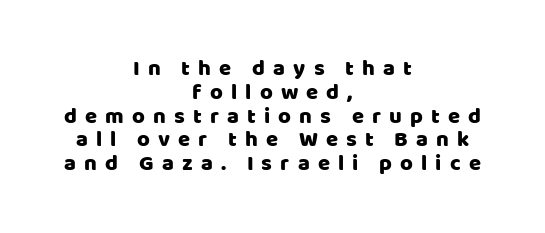
{"italic": "no", "underline": "no", "align": "center", "line_spacing": "tight", "line_spacing_ratio": 1.08, "letter_spacing": "wide", "letter_spacing_em": 0.37, "glyph_px": 22}
